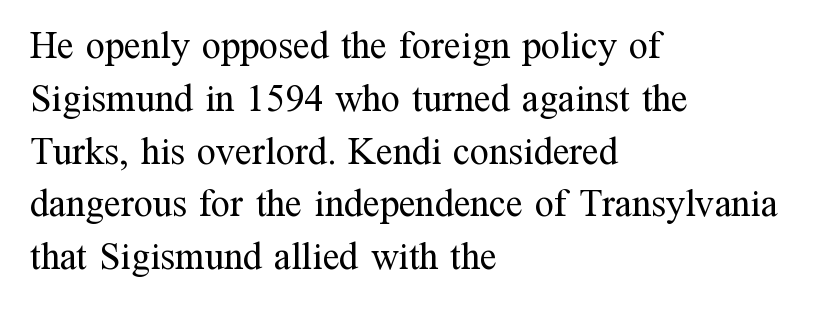
{"serif": "yes", "italic": "no", "bold": "no", "weight": "regular", "width": "normal", "stroke_contrast": "medium", "x_height": "medium", "monospaced": "no", "underline": "no", "align": "left", "line_spacing": "normal", "line_spacing_ratio": 1.39, "letter_spacing": "normal", "letter_spacing_em": 0.0, "glyph_px": 38}
